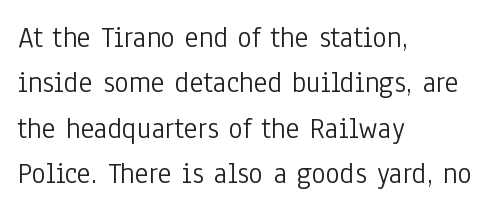
Q: Is the text bold? A: No.
Q: Is the text italic (slanted)? A: No, it is upright.
Q: Is the typeface a serif or a sans-serif typeface? A: Sans-serif.
Q: Is the text underlined? A: No.
Q: How is the paragraph aligned? A: Left-aligned.
Q: Is the spacing between letters normal or unusually wide? A: Normal.
Q: Is the spacing between lines tight, normal or loose? A: Normal.
Q: Width (condensed, normal, or wide)? A: Condensed.
Q: Stroke contrast? A: Low.
Q: x-height? A: Medium.
Q: Monospaced? A: No.
